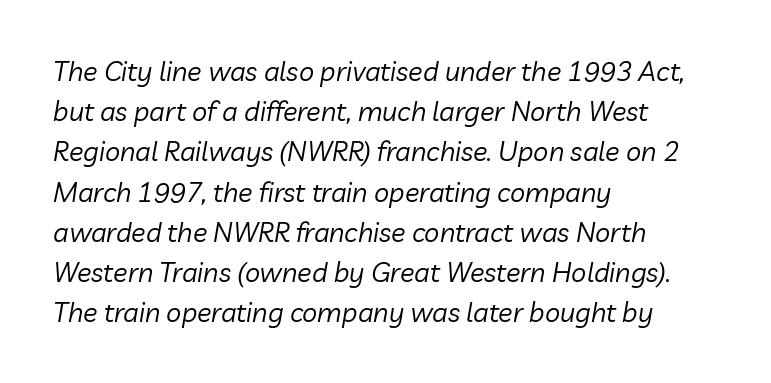
{"italic": "yes", "lean": "right", "slant_degrees": 10, "bold": "no", "underline": "no", "align": "left", "line_spacing": "normal", "line_spacing_ratio": 1.49, "letter_spacing": "normal", "letter_spacing_em": 0.0, "glyph_px": 27}
